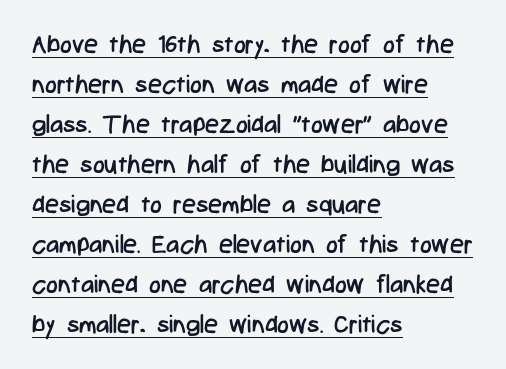
The rendering uses a moderate line-height, typical for paragraphs. What decoration does the sample have? An underline. Leftover space on each line is placed entirely after the last word. Posture: straight, roman, zero tilt. The tracking reads as untouched default to a designer's eye. Weight class: somewhere from thin through regular.
